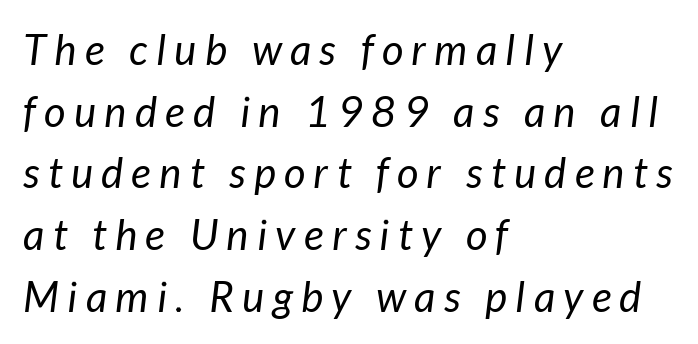
The image shows 42 px regular-weight type, italic (leaning right); set left-aligned, normal line spacing (1.47x), unusually wide letter spacing (+0.2 em), not underlined; low stroke contrast and a medium x-height.
